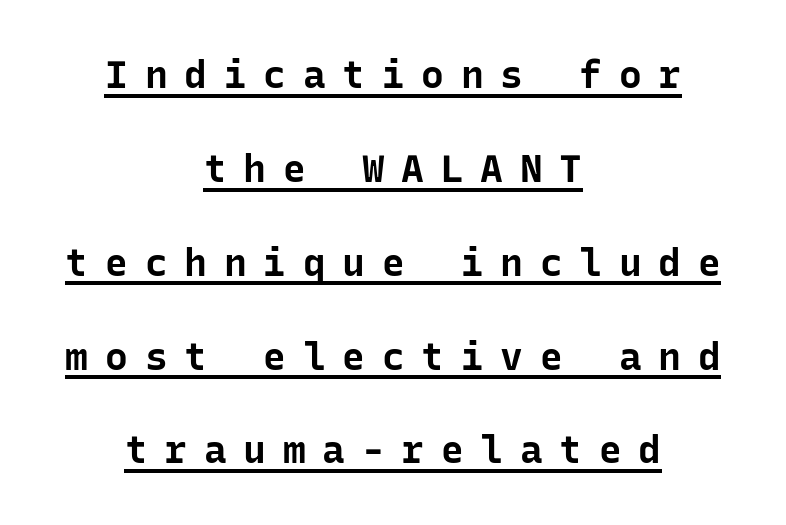
Q: Is the text bold? A: Yes.
Q: Is the text italic (slanted)? A: No, it is upright.
Q: Is the typeface a serif or a sans-serif typeface? A: Sans-serif.
Q: Is the text underlined? A: Yes.
Q: How is the paragraph aligned? A: Centered.
Q: Is the spacing between letters normal or unusually wide? A: Unusually wide.
Q: Is the spacing between lines tight, normal or loose? A: Loose.
Q: Width (condensed, normal, or wide)? A: Normal.
Q: Stroke contrast? A: Low.
Q: x-height? A: Medium.
Q: Monospaced? A: Yes.
